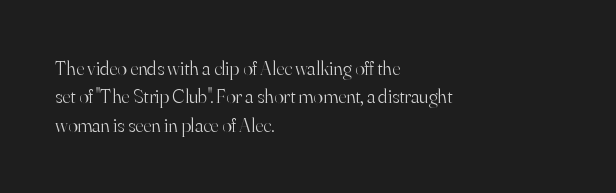
Q: Is the text bold? A: No.
Q: Is the text italic (slanted)? A: No, it is upright.
Q: Is the text underlined? A: No.
Q: How is the paragraph aligned? A: Left-aligned.
Q: Is the spacing between letters normal or unusually wide? A: Normal.
Q: Is the spacing between lines tight, normal or loose? A: Normal.
